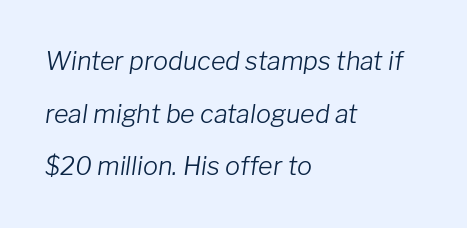
The lines in this sample share a left origin and differ only in where they stop. It's the slanting kind of type. You could call the tracking neutral — neither tight nor loose. Underlining? Definitely not there.
